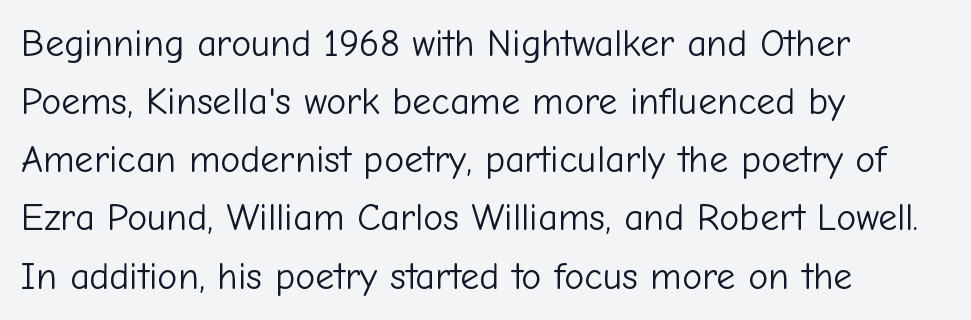
The image shows 38 px light sans-serif type, upright; set left-aligned, normal line spacing (1.53x), normal letter spacing, not underlined; low stroke contrast and a medium x-height.
